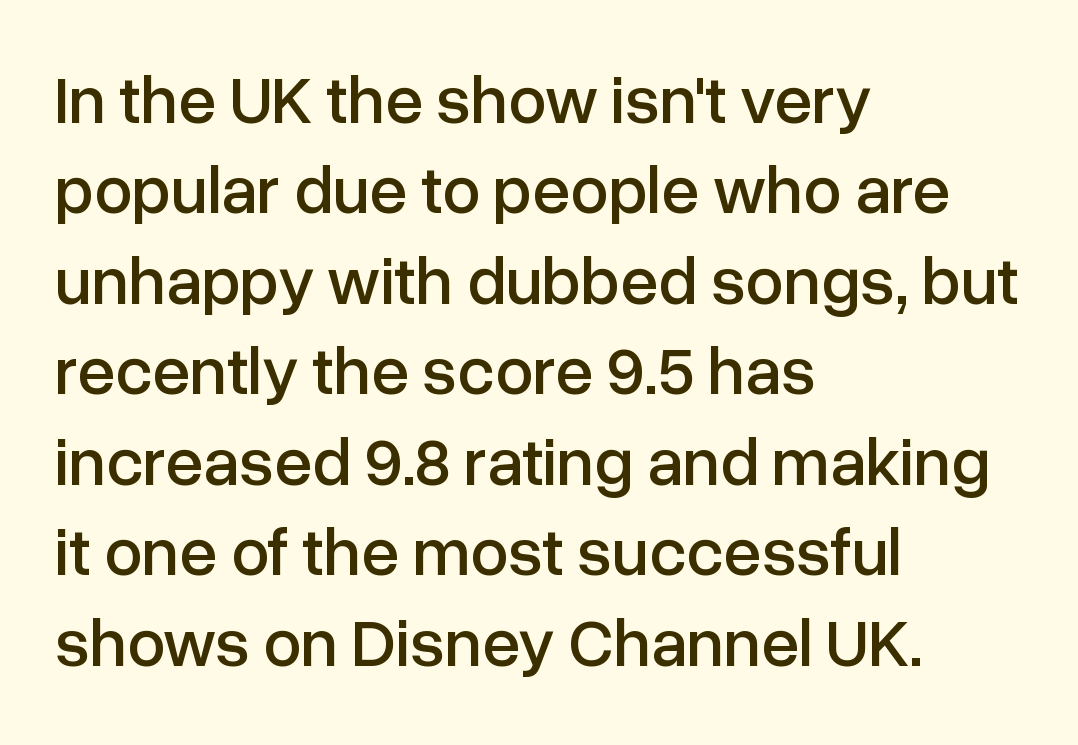
The image shows 68 px sans-serif type, upright; set left-aligned, normal line spacing (1.33x), normal letter spacing, not underlined; low stroke contrast and a medium x-height.
